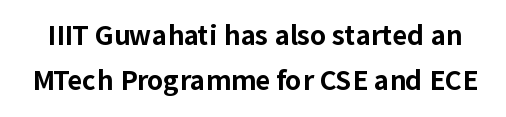
You could call the tracking neutral — neither tight nor loose. Upright lettering throughout. A bare baseline throughout the passage. On the weight axis this lands at bold, roughly 700.
